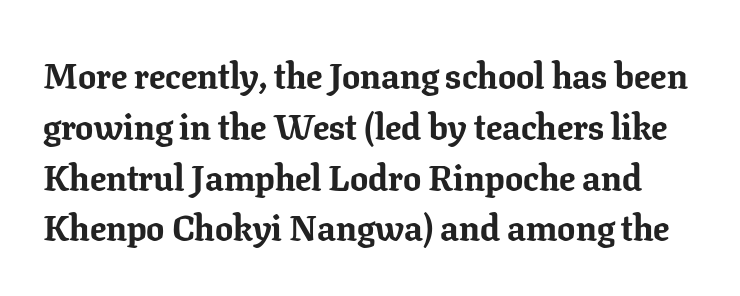
Q: Is the text bold? A: Yes.
Q: Is the text italic (slanted)? A: No, it is upright.
Q: Is the typeface a serif or a sans-serif typeface? A: Serif.
Q: Is the text underlined? A: No.
Q: Is the spacing between letters normal or unusually wide? A: Normal.
Q: Is the spacing between lines tight, normal or loose? A: Normal.
Q: Width (condensed, normal, or wide)? A: Normal.
Q: Stroke contrast? A: Low.
Q: x-height? A: Medium.
Q: Monospaced? A: No.
